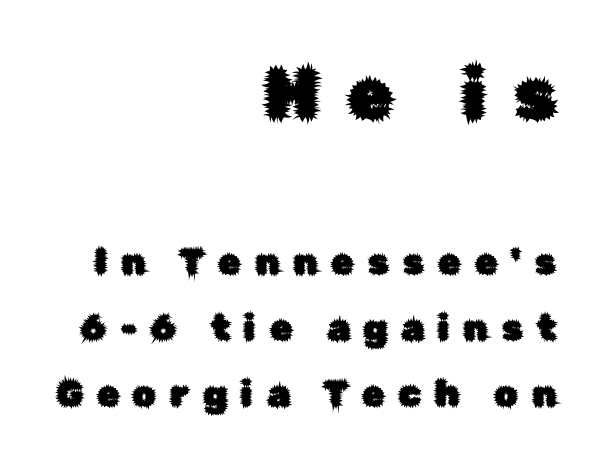
{"serif": "no", "italic": "no", "width": "normal", "stroke_contrast": "low", "x_height": "medium", "monospaced": "no", "underline": "no", "align": "right", "line_spacing_ratio": 1.83, "letter_spacing": "wide", "letter_spacing_em": 0.39, "larger_block": "first", "size_ratio": 2.0, "glyph_px": 72}
